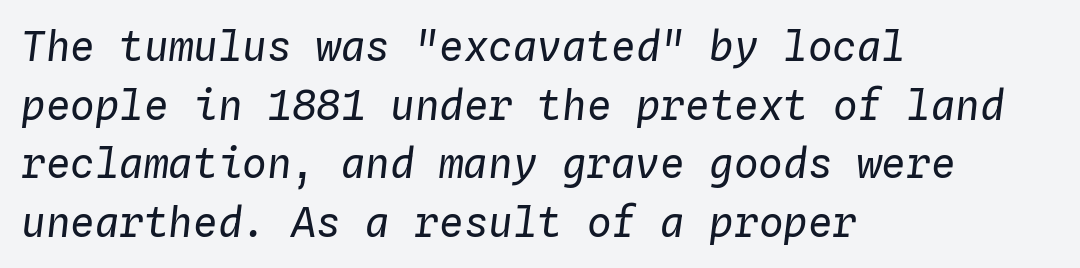
The image shows 41 px regular-weight type, italic (leaning right), monospaced; set left-aligned, normal line spacing (1.43x), normal letter spacing, not underlined; low stroke contrast and a medium x-height.
